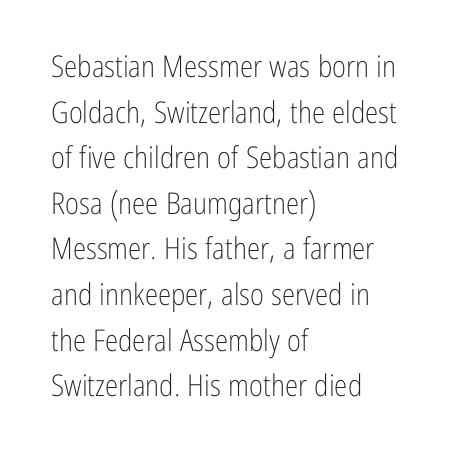
Character widths vary here, with narrow letters taking less room than wide ones. In terms of letterspacing, this is plain default setting. This is not heavy type; no bold has been used. The paragraph shown leans on its left margin. A typesetter would call this leading conventional body-copy spacing.
